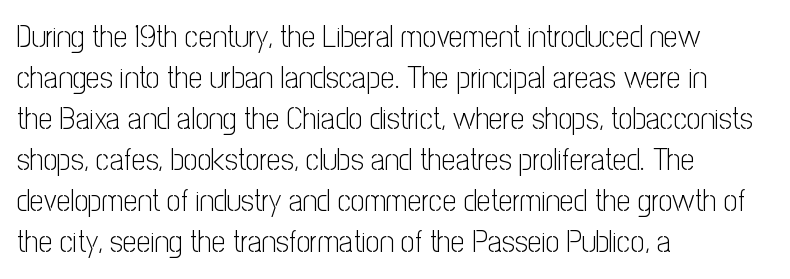
Q: Is the text bold? A: No.
Q: Is the text italic (slanted)? A: No, it is upright.
Q: Is the typeface a serif or a sans-serif typeface? A: Sans-serif.
Q: Is the text underlined? A: No.
Q: How is the paragraph aligned? A: Left-aligned.
Q: Is the spacing between letters normal or unusually wide? A: Normal.
Q: Is the spacing between lines tight, normal or loose? A: Normal.
Q: Width (condensed, normal, or wide)? A: Condensed.
Q: Stroke contrast? A: Low.
Q: x-height? A: Medium.
Q: Monospaced? A: No.
